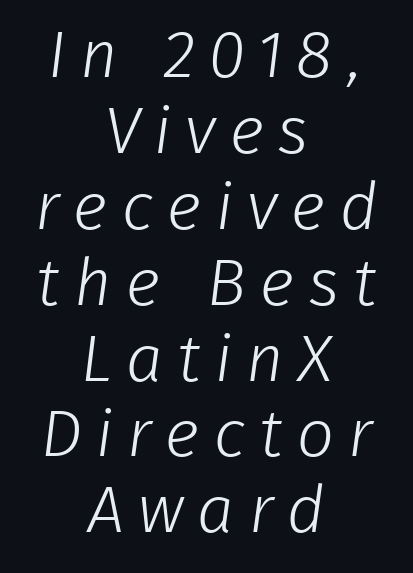
{"serif": "no", "bold": "no", "weight": "light", "width": "normal", "stroke_contrast": "low", "x_height": "medium", "monospaced": "no", "underline": "no", "align": "center", "line_spacing": "tight", "line_spacing_ratio": 1.15, "letter_spacing": "wide", "letter_spacing_em": 0.21, "glyph_px": 66}
